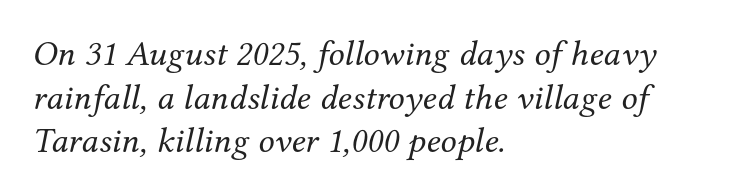
Spacing verdict: proportional, widths tailored to each character. Unbolded letterforms with no extra heft. Line beginnings align vertically; line endings do not. The whole block is typeset with a tilt. The designer went with a serif here, giving each stem small feet.
